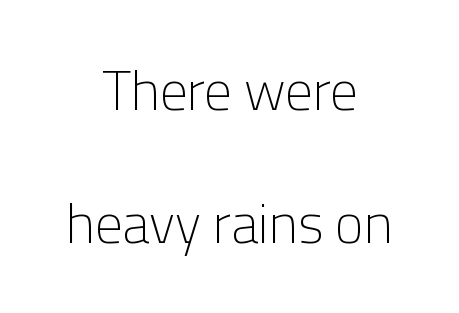
Q: Is the text bold? A: No.
Q: Is the text italic (slanted)? A: No, it is upright.
Q: Is the typeface a serif or a sans-serif typeface? A: Sans-serif.
Q: Is the text underlined? A: No.
Q: How is the paragraph aligned? A: Centered.
Q: Is the spacing between letters normal or unusually wide? A: Normal.
Q: Is the spacing between lines tight, normal or loose? A: Loose.
Q: Width (condensed, normal, or wide)? A: Normal.
Q: Stroke contrast? A: Low.
Q: x-height? A: Medium.
Q: Monospaced? A: No.
